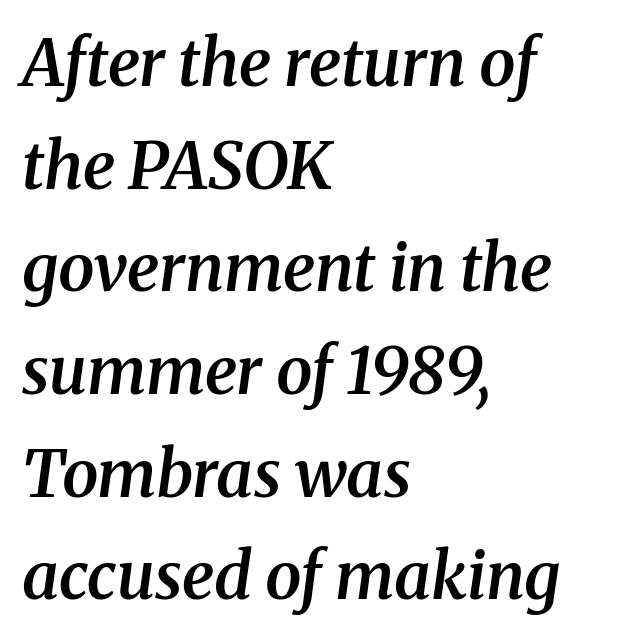
Q: Is the text bold? A: Semi-bold.
Q: Is the text italic (slanted)? A: Yes, it leans right by about 8 degrees.
Q: Is the typeface a serif or a sans-serif typeface? A: Serif.
Q: Is the text underlined? A: No.
Q: How is the paragraph aligned? A: Left-aligned.
Q: Is the spacing between letters normal or unusually wide? A: Normal.
Q: Is the spacing between lines tight, normal or loose? A: Normal.
Q: Width (condensed, normal, or wide)? A: Normal.
Q: Stroke contrast? A: Medium.
Q: x-height? A: Medium.
Q: Monospaced? A: No.
